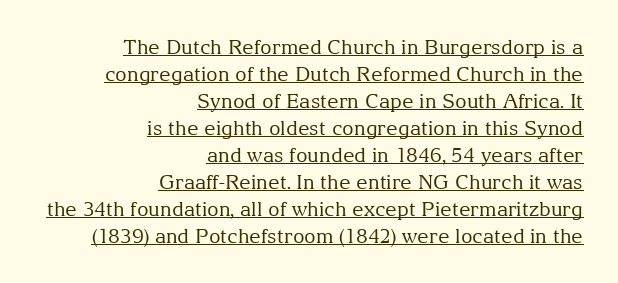
A normal amount of white space separates one row of letters from the next. Between one letter and the next there's only the usual sliver of space. The weight tops out at a normal text grade. Underline: present.
